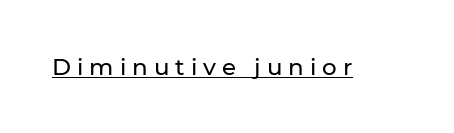
The image shows 23 px text type, upright; set unusually wide letter spacing (+0.26 em), underlined.
